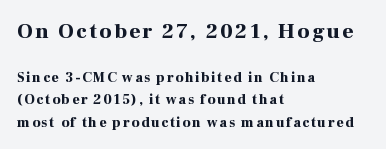
Q: Is the text bold? A: Yes.
Q: Is the text italic (slanted)? A: No, it is upright.
Q: Is the text underlined? A: No.
Q: How is the paragraph aligned? A: Left-aligned.
Q: Is the spacing between lines tight, normal or loose? A: Normal.
Q: Which block of text is set in a larger size, the first (top) or the second (bottom)? A: The first (top) one.
